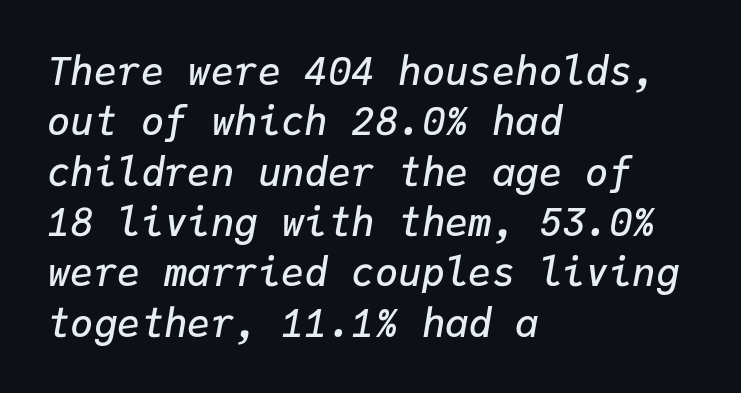
The image shows 39 px semibold type, italic (leaning right), monospaced; set left-aligned, normal line spacing (1.29x), normal letter spacing, not underlined; low stroke contrast and a medium x-height.
